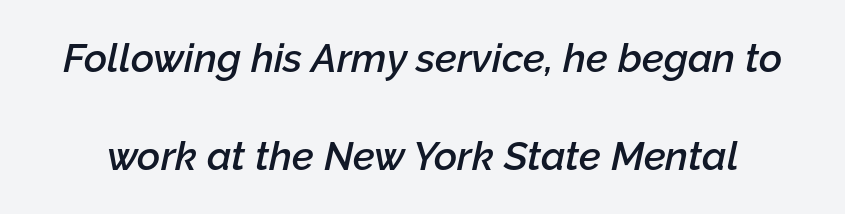
One glance says open: line gaps are wider than usual. Here the glyphs are tracked normally, forming tight word shapes. Firm but not heavy-handed strokes: this text is semibold. Italic? Definitely — the glyphs are oblique.
